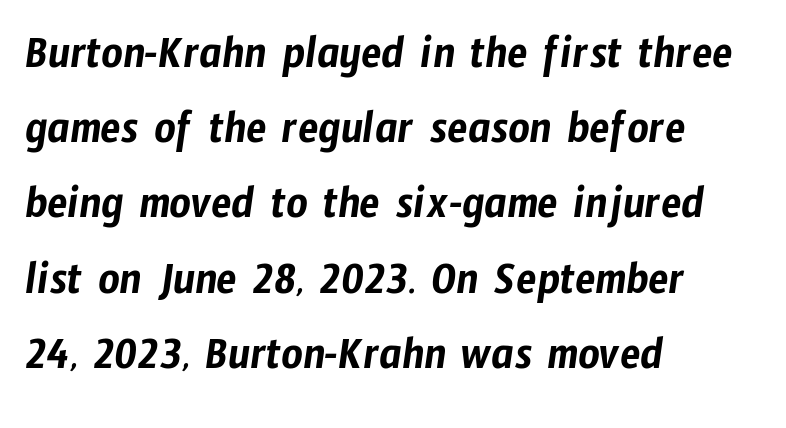
The image shows 47 px condensed sans-serif type; set left-aligned, normal line spacing (1.6x), normal letter spacing, not underlined; low stroke contrast and a medium x-height.
